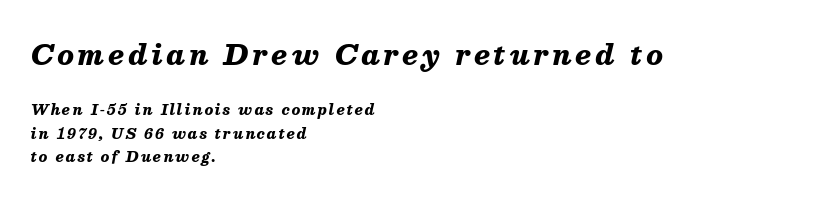
{"italic": "yes", "lean": "right", "slant_degrees": 13, "bold": "yes", "underline": "no", "align": "left", "line_spacing": "normal", "line_spacing_ratio": 1.66, "larger_block": "first", "size_ratio": 1.93, "glyph_px": 27}
